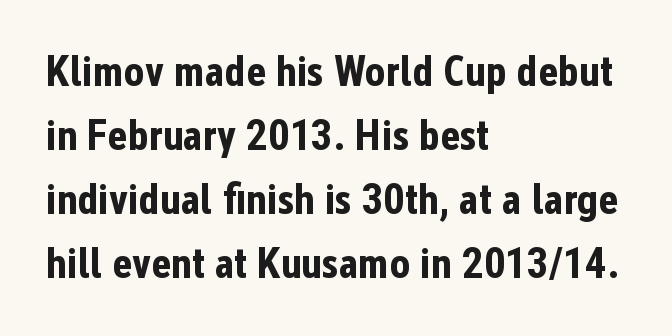
{"serif": "no", "italic": "no", "bold": "yes", "weight": "bold", "width": "condensed", "stroke_contrast": "low", "x_height": "medium", "monospaced": "no", "underline": "no", "align": "left", "line_spacing": "normal", "line_spacing_ratio": 1.49, "letter_spacing": "normal", "letter_spacing_em": 0.0, "glyph_px": 43}
